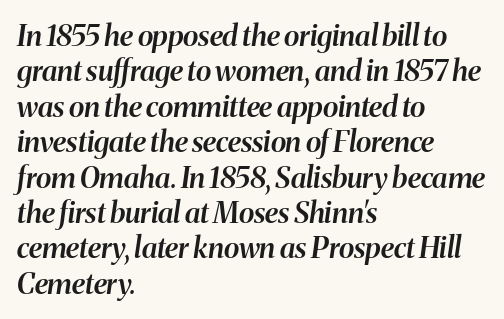
A clean baseline with only descenders dipping below it. These lines were composed using italics. In terms of weight, the rendering is demibold, just under bold. Leftover space on each line is placed entirely after the last word. Spacing verdict: proportional, widths tailored to each character.
